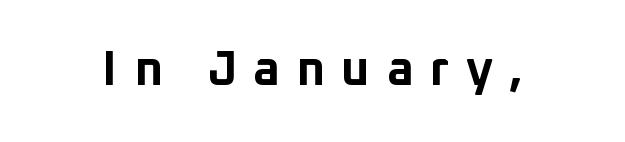
Glyph-to-glyph distance is far greater than everyday printed text. A bare baseline throughout the passage. Serif or sans? Sans — the stroke terminals are bare. This sample has the flowing, uneven cadence of proportional lettering. Typesetter's note: full bold, strokes at maximum text heaviness.
